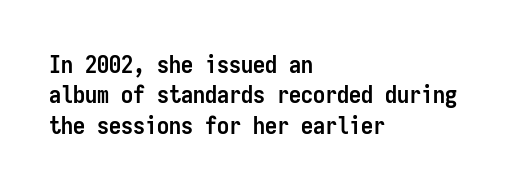
The image shows 24 px bold type, upright; set left-aligned, normal line spacing (1.27x), normal letter spacing, not underlined.
